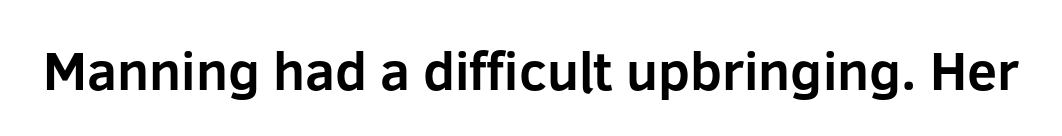
Stroke terminals: plain, sans-serif. Designer's note — italics off, roman on. Each letter keeps its own natural width here, so spacing adapts to shape. No word sits above an underline.
